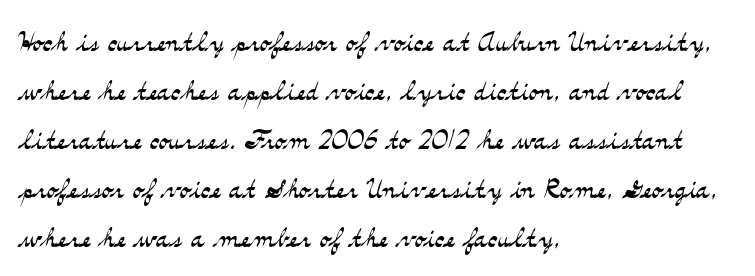
{"serif": "yes", "bold": "no", "weight": "light", "width": "wide", "stroke_contrast": "medium", "x_height": "small", "monospaced": "no", "underline": "no", "align": "left", "line_spacing": "normal", "line_spacing_ratio": 1.36, "letter_spacing": "normal", "letter_spacing_em": 0.0, "glyph_px": 36}
